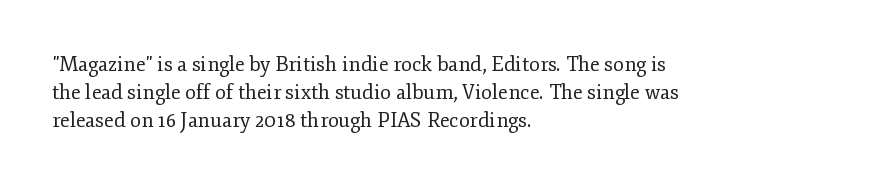
Q: Is the text bold? A: No.
Q: Is the text italic (slanted)? A: No, it is upright.
Q: Is the text underlined? A: No.
Q: How is the paragraph aligned? A: Left-aligned.
Q: Is the spacing between letters normal or unusually wide? A: Normal.
Q: Is the spacing between lines tight, normal or loose? A: Normal.
